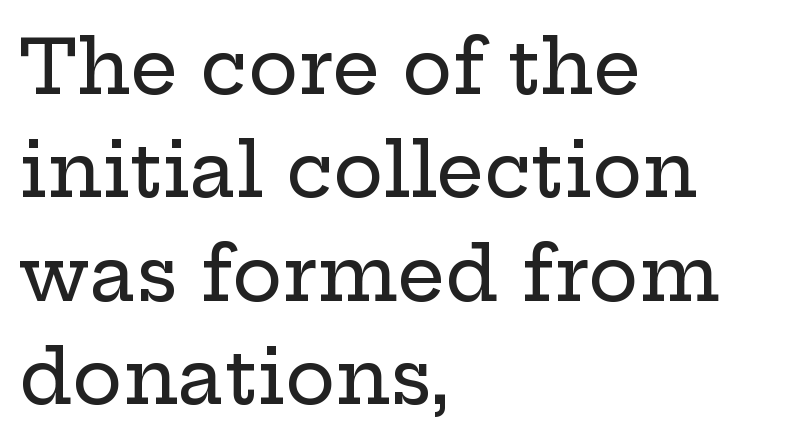
The passage shown is typed in a proportional face where columns would drift. The area under the type is left untouched. Does the type have serifs? Yes, each stem ends in a small foot. The rendering anchors every line to the left-hand side. Regular leading. Do the letters lean? They stand straight.
